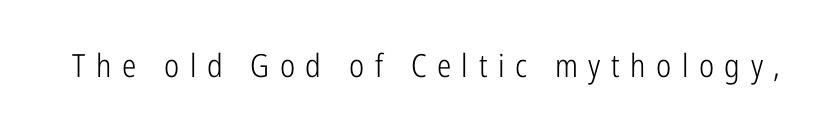
Q: Is the text bold? A: No.
Q: Is the text italic (slanted)? A: No, it is upright.
Q: Is the typeface a serif or a sans-serif typeface? A: Sans-serif.
Q: Is the text underlined? A: No.
Q: Is the spacing between letters normal or unusually wide? A: Unusually wide.
Q: Width (condensed, normal, or wide)? A: Condensed.
Q: Stroke contrast? A: Low.
Q: x-height? A: Medium.
Q: Monospaced? A: No.
